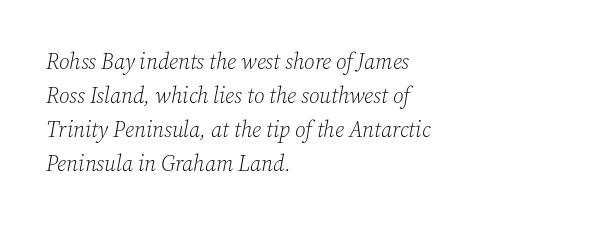
The image shows 22 px text type, italic (leaning right); set left-aligned, normal line spacing (1.55x), normal letter spacing, not underlined.
